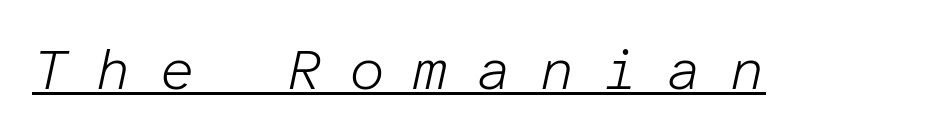
These lines were composed using italics. Underlining? Definitely there. Weight: in the light-to-regular range. These lines are rendered in a fixed-pitch font.
